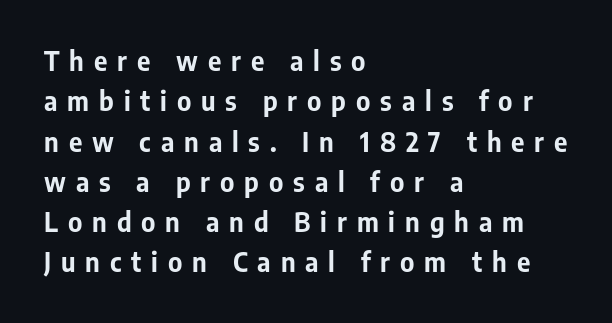
{"italic": "no", "bold": "yes", "underline": "no", "align": "left", "line_spacing": "normal", "line_spacing_ratio": 1.55, "letter_spacing": "wide", "letter_spacing_em": 0.38, "glyph_px": 26}
